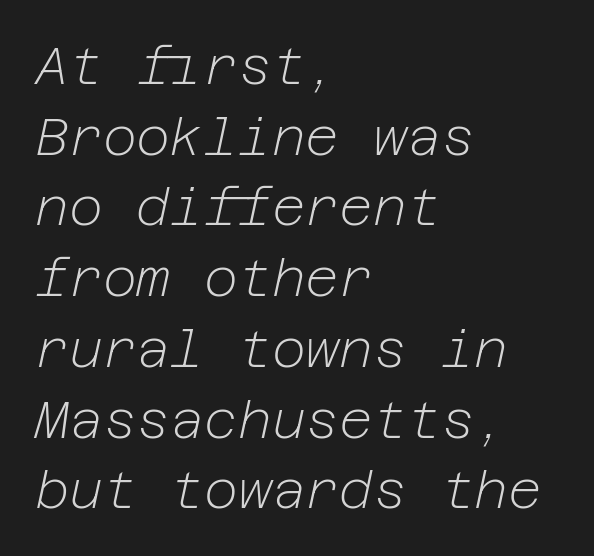
Slant detected: the letters are inclined. Baseline-to-baseline distance is the conventional proportion of letter height. The specimen omits any rule beneath the text block's lines. Casual observation: everything's shoved over to the left. Inter-character spacing is left at the font's built-in metrics. A quiet, ordinary-to-light weight characterises the typeface.
